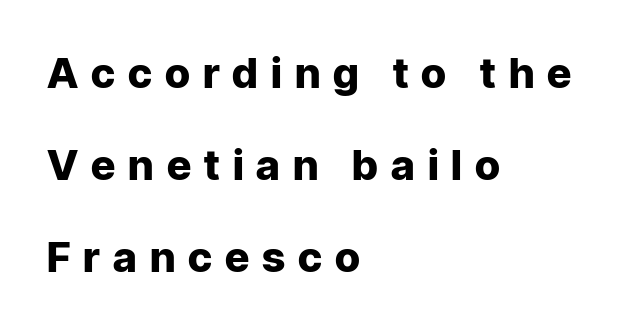
The image shows 42 px heavy sans-serif type, upright; set left-aligned, loose line spacing (2.19x), unusually wide letter spacing (+0.31 em), not underlined; low stroke contrast and a medium x-height.
